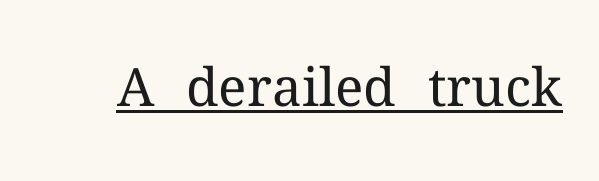
The image shows 53 px regular-weight serif type, upright; set normal letter spacing, underlined; medium stroke contrast and a medium x-height.
